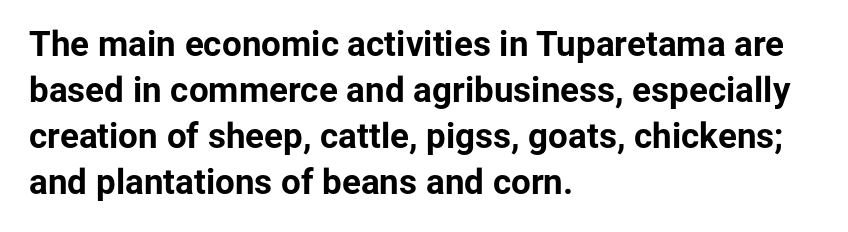
Q: Is the text bold? A: Yes.
Q: Is the text italic (slanted)? A: No, it is upright.
Q: Is the typeface a serif or a sans-serif typeface? A: Sans-serif.
Q: Is the text underlined? A: No.
Q: How is the paragraph aligned? A: Left-aligned.
Q: Is the spacing between letters normal or unusually wide? A: Normal.
Q: Is the spacing between lines tight, normal or loose? A: Normal.
Q: Width (condensed, normal, or wide)? A: Normal.
Q: Stroke contrast? A: Low.
Q: x-height? A: Medium.
Q: Monospaced? A: No.
